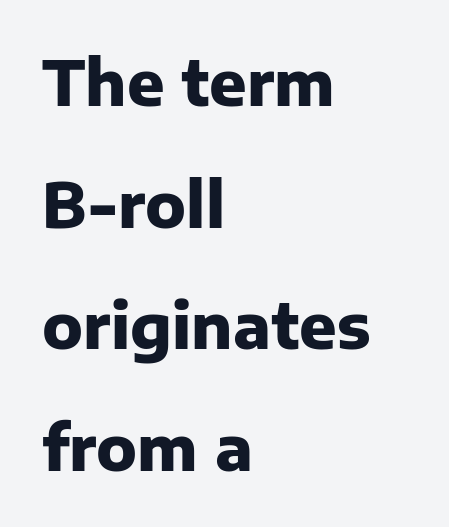
{"serif": "no", "italic": "no", "bold": "yes", "weight": "heavy", "width": "normal", "stroke_contrast": "low", "x_height": "medium", "monospaced": "no", "underline": "no", "align": "left", "line_spacing": "loose", "line_spacing_ratio": 1.96, "letter_spacing": "normal", "letter_spacing_em": 0.0, "glyph_px": 62}
